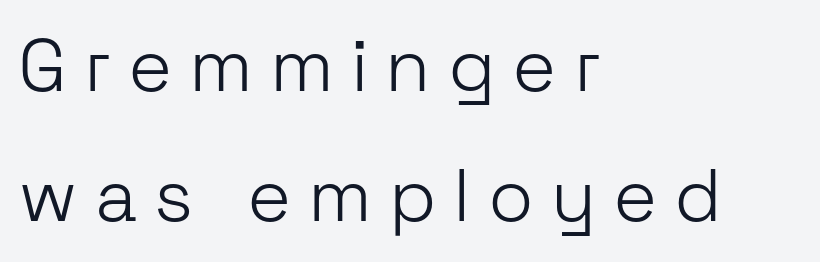
Observe the absence of serifs on each vertical stroke in this sample. The typeface has the unassuming heft of standard copy or less. If you drew a line through each stem, it would be perfectly vertical. In CSS terms this would be text-align: left. Glyph-to-glyph distance is far greater than everyday printed text.
